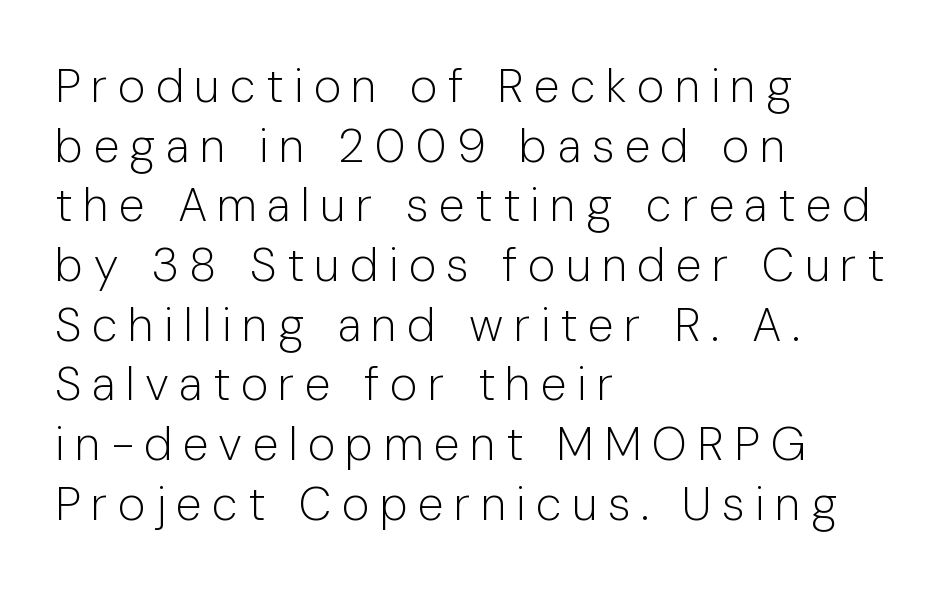
Q: Is the text bold? A: No.
Q: Is the text italic (slanted)? A: No, it is upright.
Q: Is the typeface a serif or a sans-serif typeface? A: Sans-serif.
Q: Is the text underlined? A: No.
Q: How is the paragraph aligned? A: Left-aligned.
Q: Is the spacing between letters normal or unusually wide? A: Unusually wide.
Q: Is the spacing between lines tight, normal or loose? A: Normal.
Q: Width (condensed, normal, or wide)? A: Normal.
Q: Stroke contrast? A: Low.
Q: x-height? A: Medium.
Q: Monospaced? A: No.
